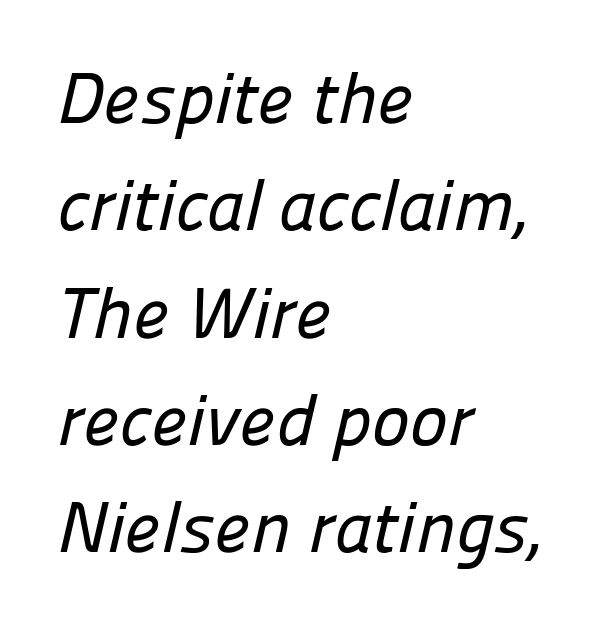
The image shows 72 px sans-serif type; set left-aligned, normal line spacing (1.49x), normal letter spacing, not underlined; low stroke contrast and a medium x-height.
